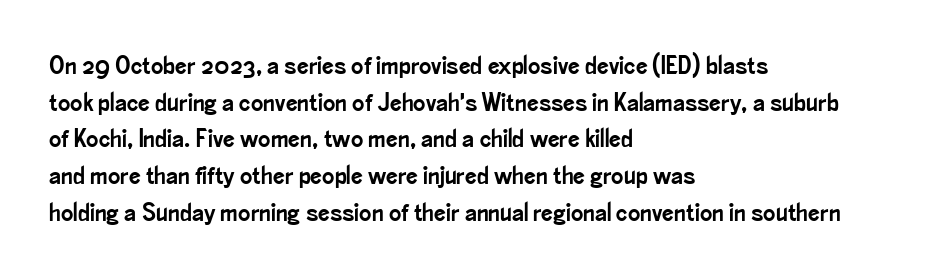
Q: Is the text italic (slanted)? A: No, it is upright.
Q: Is the text underlined? A: No.
Q: How is the paragraph aligned? A: Left-aligned.
Q: Is the spacing between letters normal or unusually wide? A: Normal.
Q: Is the spacing between lines tight, normal or loose? A: Normal.
